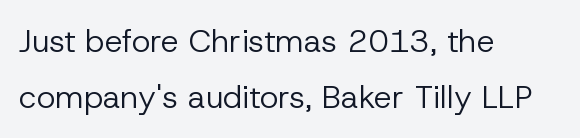
{"serif": "no", "italic": "no", "bold": "no", "weight": "regular", "width": "normal", "stroke_contrast": "low", "x_height": "medium", "monospaced": "no", "underline": "no", "align": "left", "line_spacing_ratio": 1.75, "letter_spacing": "normal", "letter_spacing_em": 0.0, "glyph_px": 32}
